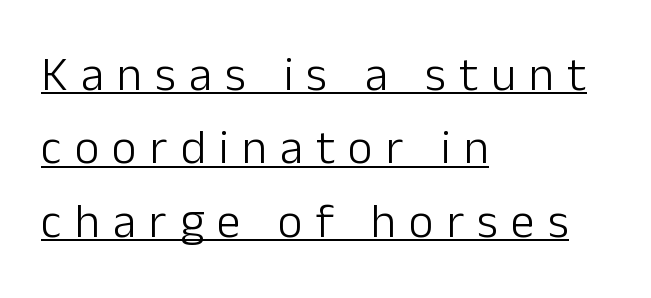
Q: Is the text bold? A: No.
Q: Is the text italic (slanted)? A: No, it is upright.
Q: Is the typeface a serif or a sans-serif typeface? A: Sans-serif.
Q: Is the text underlined? A: Yes.
Q: How is the paragraph aligned? A: Left-aligned.
Q: Is the spacing between letters normal or unusually wide? A: Unusually wide.
Q: Is the spacing between lines tight, normal or loose? A: Normal.
Q: Width (condensed, normal, or wide)? A: Normal.
Q: Stroke contrast? A: Low.
Q: x-height? A: Medium.
Q: Monospaced? A: No.
